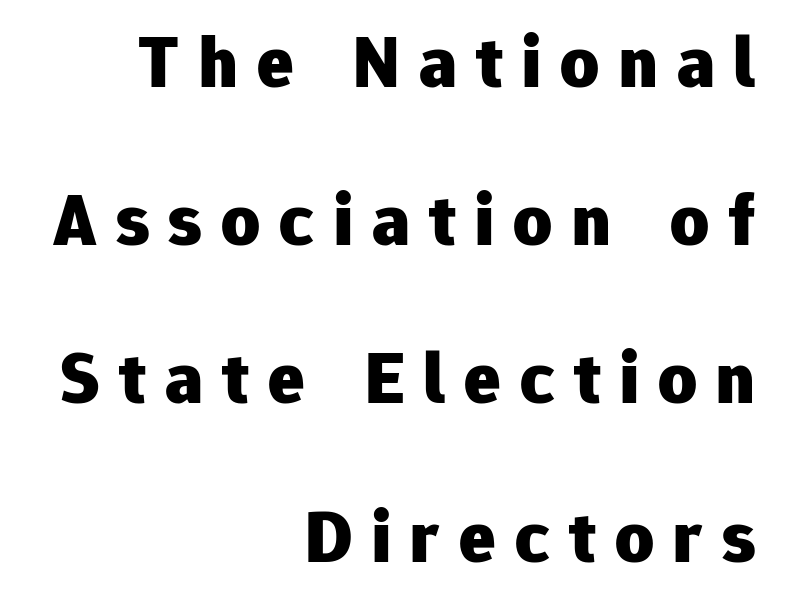
The image shows 75 px heavy sans-serif type, upright; set right-aligned, loose line spacing (2.11x), unusually wide letter spacing (+0.26 em), not underlined; low stroke contrast and a medium x-height.
